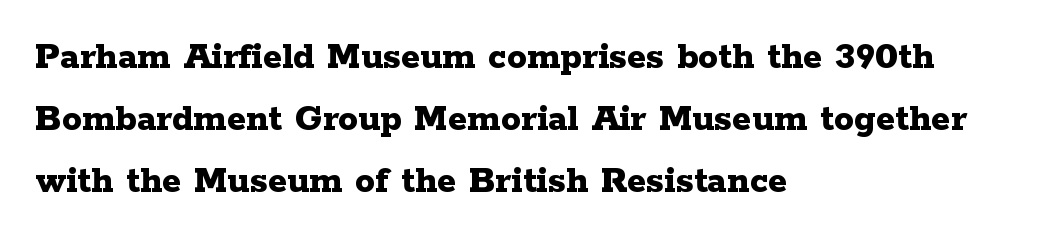
The image shows 40 px bold, wide serif type, upright; set left-aligned, normal line spacing (1.55x), normal letter spacing, not underlined; low stroke contrast and a medium x-height.
